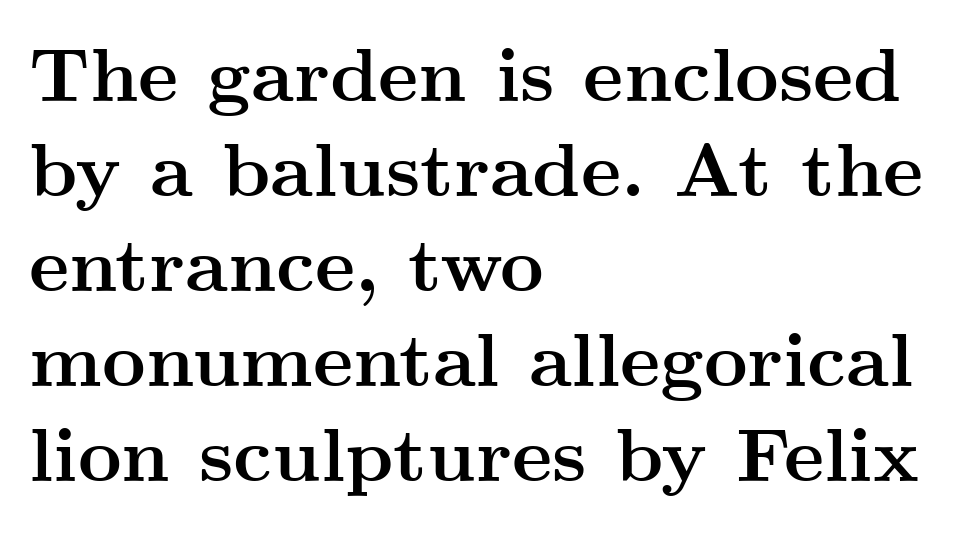
Q: Is the text bold? A: Yes.
Q: Is the text italic (slanted)? A: No, it is upright.
Q: Is the typeface a serif or a sans-serif typeface? A: Serif.
Q: Is the text underlined? A: No.
Q: How is the paragraph aligned? A: Left-aligned.
Q: Is the spacing between letters normal or unusually wide? A: Normal.
Q: Is the spacing between lines tight, normal or loose? A: Normal.
Q: Width (condensed, normal, or wide)? A: Wide.
Q: Stroke contrast? A: Medium.
Q: x-height? A: Small.
Q: Monospaced? A: No.
